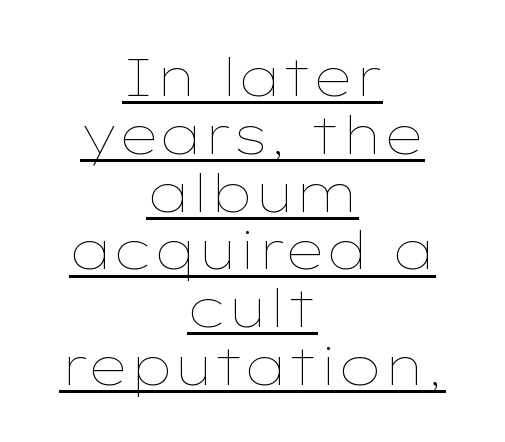
{"italic": "no", "bold": "no", "weight": "thin", "width": "wide", "stroke_contrast": "low", "x_height": "medium", "monospaced": "no", "underline": "yes", "align": "center", "line_spacing": "tight", "line_spacing_ratio": 1.09, "letter_spacing": "normal", "letter_spacing_em": 0.0, "glyph_px": 53}
